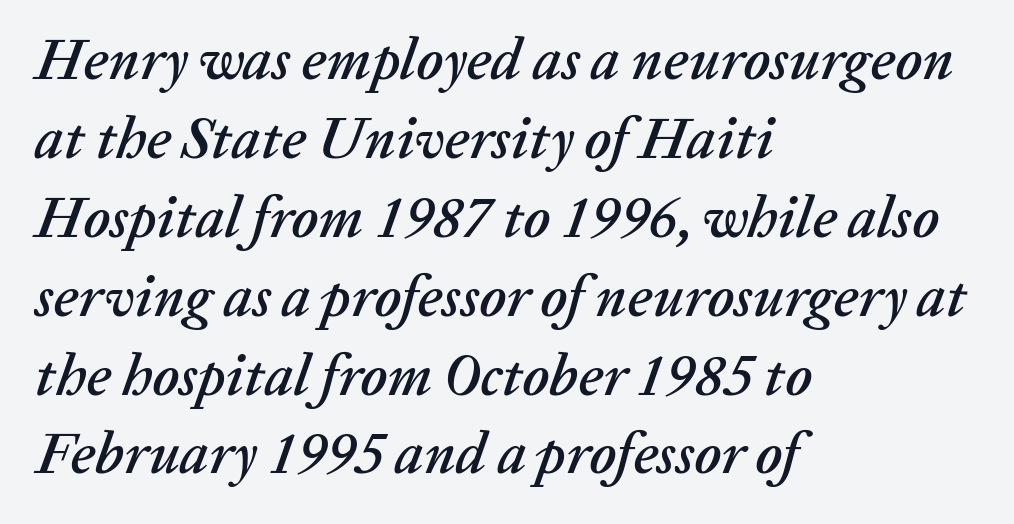
The letters advance in unequal steps, a hallmark of proportional type. Tall strokes in this sample are angled rather than plumb. Is the letter spacing exaggerated? No — it looks like the ordinary default. The passage shown is not underscored anywhere. These lines sit exactly where default settings would place them.
